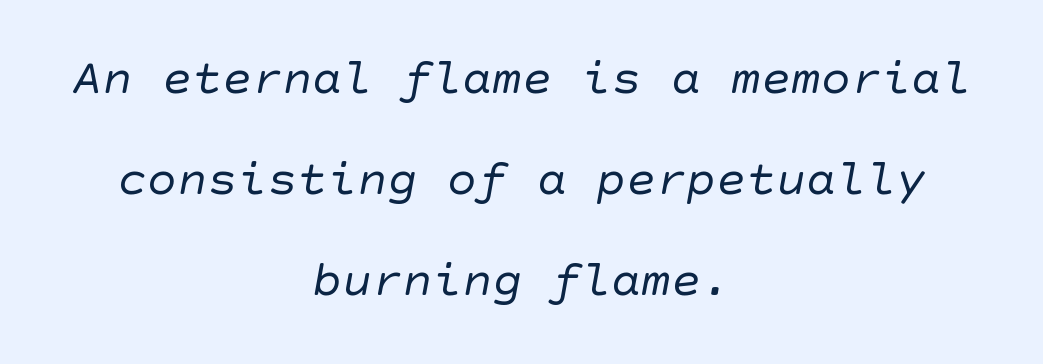
The image shows 50 px regular-weight sans-serif type; set centered, loose line spacing (2.02x), normal letter spacing, not underlined; low stroke contrast and a large x-height.
